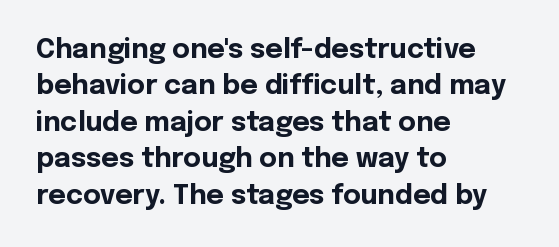
{"italic": "no", "bold": "yes", "underline": "no", "align": "left", "line_spacing": "normal", "line_spacing_ratio": 1.35, "letter_spacing": "normal", "letter_spacing_em": 0.0, "glyph_px": 27}
